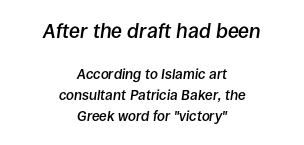
{"italic": "yes", "lean": "right", "slant_degrees": 8, "bold": "semi", "underline": "no", "align": "center", "line_spacing": "normal", "line_spacing_ratio": 1.53, "letter_spacing": "normal", "letter_spacing_em": 0.0, "larger_block": "first", "size_ratio": 1.43, "glyph_px": 20}
